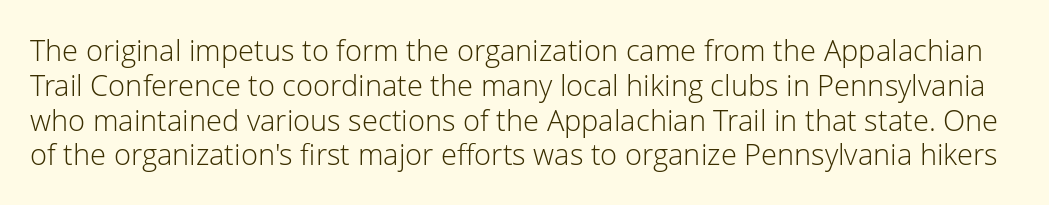
Heft: none added — not bold. Check the space under the baseline: it is left empty. Posture: upright roman. The designer went with a sans here, leaving each stem footless. Caption: standard tracking, unaltered. Note the varied advance widths — an 'i' is clearly narrower than an 'm'.
